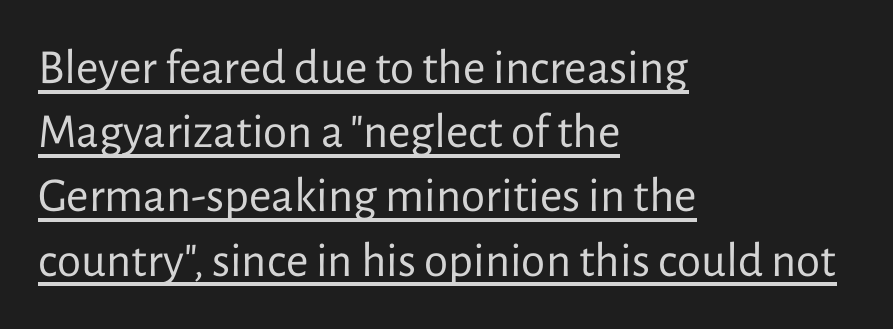
The image shows 49 px regular-weight sans-serif type, upright; set left-aligned, normal line spacing (1.31x), normal letter spacing, underlined; low stroke contrast and a medium x-height.
